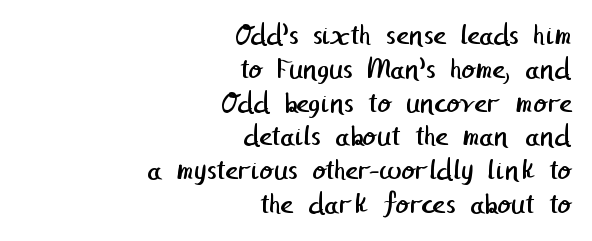
Students, observe: this is what under-led, compact text looks like. You can tell from the bare stems that sans-serif type was used. Heaviness? Minimal to ordinary, like unemphasized prose. Tracking here is standard; glyphs follow each other at the usual distance.
